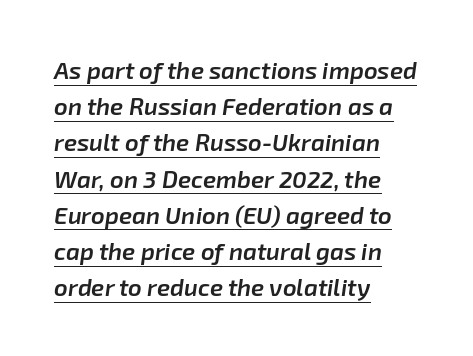
The image shows 24 px text type, italic (leaning right); set left-aligned, normal line spacing (1.51x), normal letter spacing, underlined.
